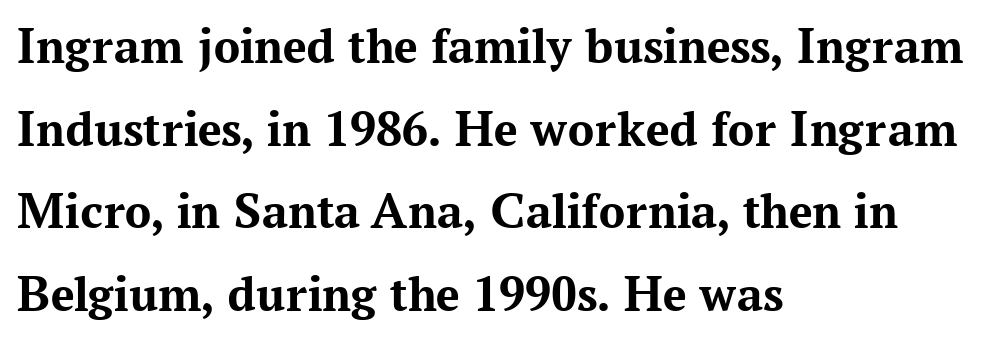
The image shows 52 px bold serif type, upright; set left-aligned, normal line spacing (1.59x), normal letter spacing, not underlined; medium stroke contrast and a medium x-height.
